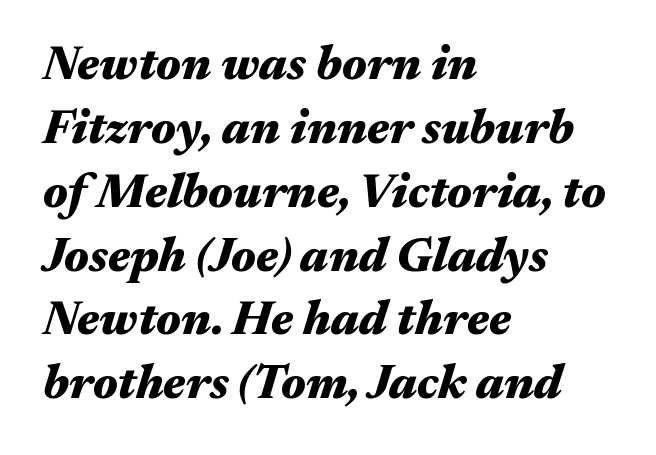
Q: Is the text bold? A: Yes.
Q: Is the text italic (slanted)? A: Yes, it leans right by about 17 degrees.
Q: Is the text underlined? A: No.
Q: How is the paragraph aligned? A: Left-aligned.
Q: Is the spacing between letters normal or unusually wide? A: Normal.
Q: Is the spacing between lines tight, normal or loose? A: Normal.
Q: Width (condensed, normal, or wide)? A: Wide.
Q: Stroke contrast? A: Medium.
Q: x-height? A: Medium.
Q: Monospaced? A: No.
